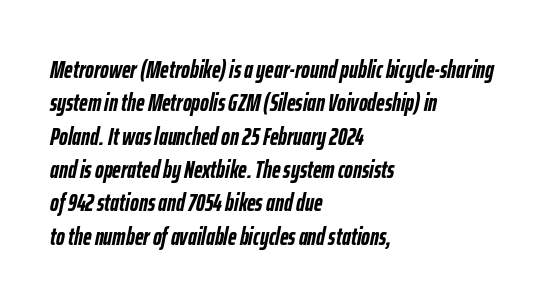
{"italic": "yes", "lean": "right", "slant_degrees": 12, "bold": "yes", "underline": "no", "align": "left", "line_spacing": "normal", "line_spacing_ratio": 1.39, "letter_spacing": "normal", "letter_spacing_em": 0.0, "glyph_px": 24}
